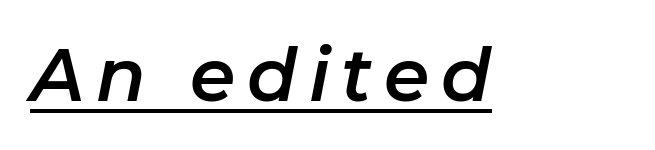
The image shows 73 px text type, italic (leaning right); set underlined; low stroke contrast and a medium x-height.
